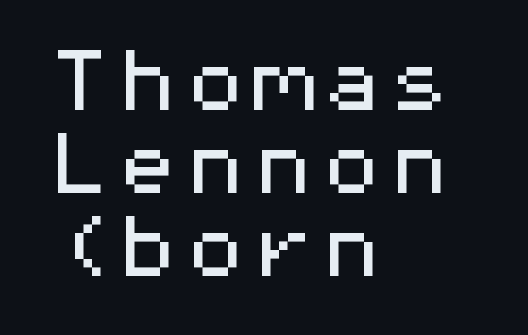
{"serif": "no", "italic": "no", "width": "wide", "stroke_contrast": "medium", "x_height": "medium", "monospaced": "yes", "underline": "no", "align": "left", "line_spacing_ratio": 1.22, "letter_spacing": "normal", "letter_spacing_em": 0.0, "glyph_px": 68}
